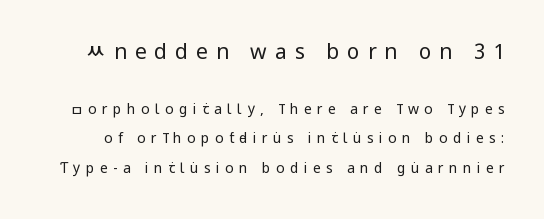
Q: Is the text bold? A: No.
Q: Is the text italic (slanted)? A: No, it is upright.
Q: Is the text underlined? A: No.
Q: Is the spacing between letters normal or unusually wide? A: Unusually wide.
Q: Is the spacing between lines tight, normal or loose? A: Loose.
Q: Which block of text is set in a larger size, the first (top) or the second (bottom)? A: The first (top) one.
